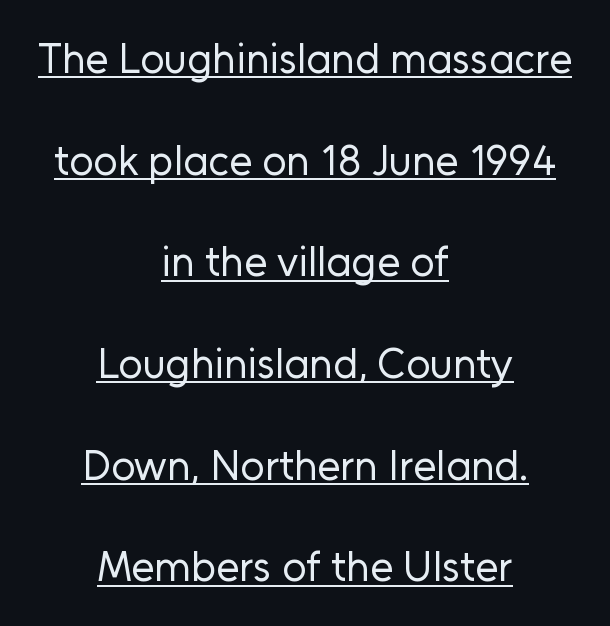
The image shows 42 px regular-weight sans-serif type, upright; set centered, loose line spacing (2.42x), normal letter spacing, underlined; low stroke contrast and a medium x-height.
